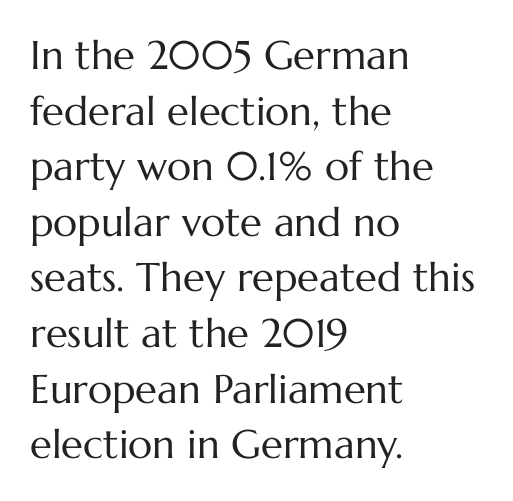
The image shows 40 px regular-weight type, upright; set left-aligned, normal line spacing (1.39x), normal letter spacing, not underlined; medium stroke contrast and a medium x-height.
